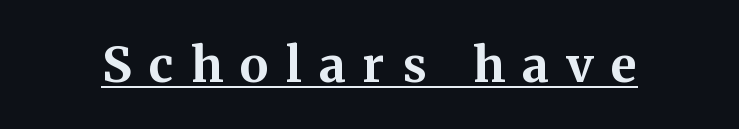
{"serif": "yes", "italic": "no", "bold": "yes", "weight": "bold", "width": "normal", "stroke_contrast": "medium", "x_height": "medium", "monospaced": "no", "underline": "yes", "letter_spacing": "wide", "letter_spacing_em": 0.36, "glyph_px": 49}
